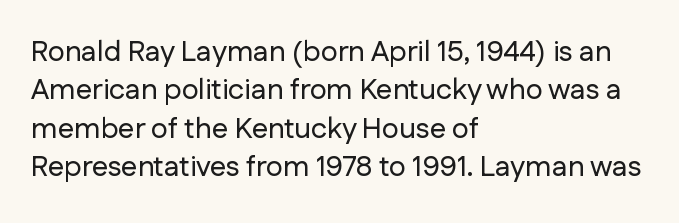
Q: Is the text italic (slanted)? A: No, it is upright.
Q: Is the typeface a serif or a sans-serif typeface? A: Sans-serif.
Q: Is the text underlined? A: No.
Q: How is the paragraph aligned? A: Left-aligned.
Q: Is the spacing between letters normal or unusually wide? A: Normal.
Q: Is the spacing between lines tight, normal or loose? A: Normal.
Q: Width (condensed, normal, or wide)? A: Normal.
Q: Stroke contrast? A: Low.
Q: x-height? A: Medium.
Q: Monospaced? A: No.
